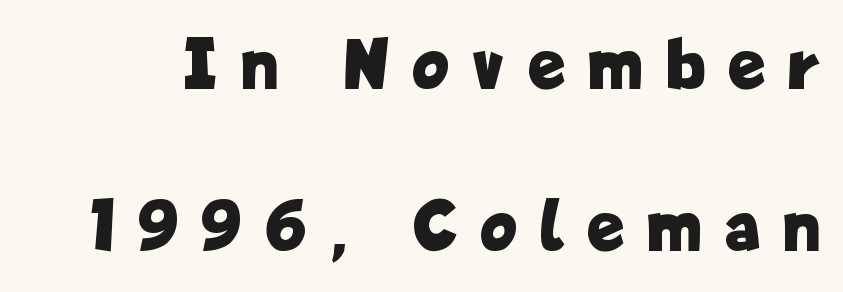
The passage shown is typeset with a sans-serif family. Does the lettering tilt? It doesn't — this is upright. The letterforms stand isolated, each surrounded by extra space. The string is rendered with underlining switched off. Caption: bold face, heavy strokes.
